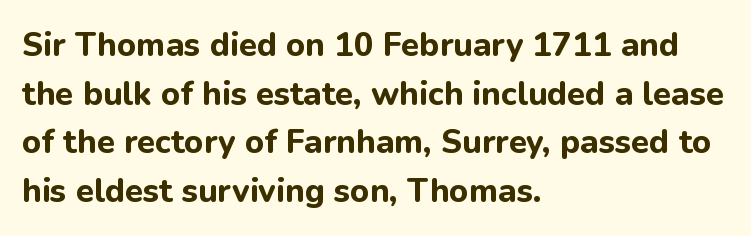
Note: no serifs on the glyphs. The letters stand straight up with perfectly vertical stems. Weight check: bold — yes, fully. The letters advance in unequal steps, a hallmark of proportional type.
